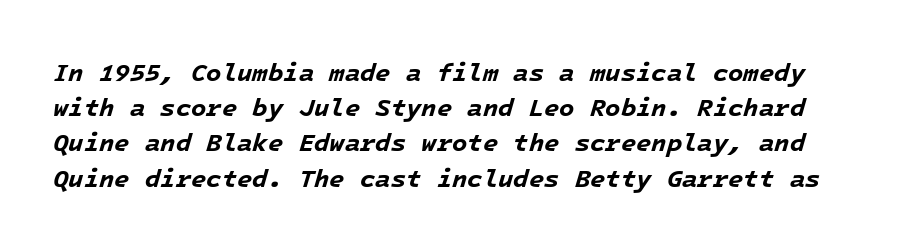
{"italic": "yes", "lean": "right", "slant_degrees": 16, "bold": "yes", "underline": "no", "line_spacing": "normal", "line_spacing_ratio": 1.41, "letter_spacing": "normal", "letter_spacing_em": 0.0, "glyph_px": 25}
